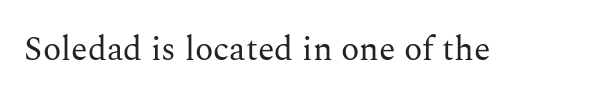
Think of a printed novel: that variable character pitch is what you see here. Classification — serif. Italic: no, the glyphs are upright roman. The weight tops out at a normal text grade. The strip under each line holds only bare page.
